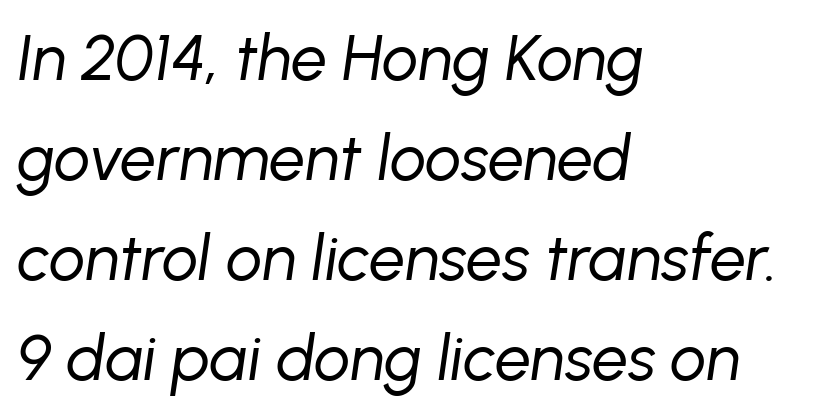
The image shows 64 px regular-weight type, italic (leaning right); set left-aligned, normal line spacing (1.56x), normal letter spacing, not underlined; low stroke contrast and a medium x-height.
